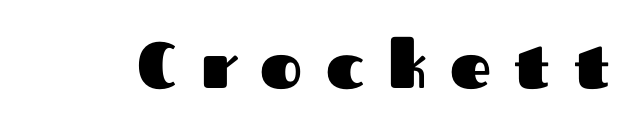
{"serif": "no", "italic": "no", "bold": "yes", "weight": "heavy", "width": "normal", "stroke_contrast": "medium", "x_height": "medium", "monospaced": "no", "underline": "no", "letter_spacing": "wide", "letter_spacing_em": 0.38, "glyph_px": 64}
